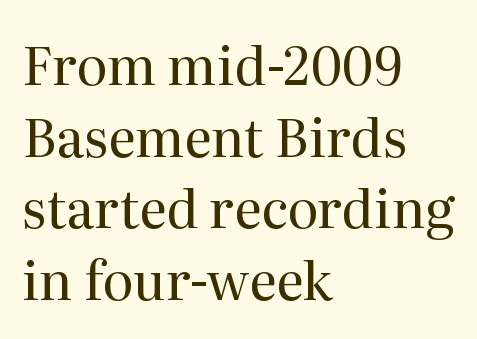
{"serif": "yes", "italic": "no", "bold": "no", "weight": "regular", "width": "normal", "stroke_contrast": "medium", "x_height": "medium", "monospaced": "no", "underline": "no", "align": "left", "line_spacing": "normal", "line_spacing_ratio": 1.35, "letter_spacing": "normal", "letter_spacing_em": 0.0, "glyph_px": 53}
